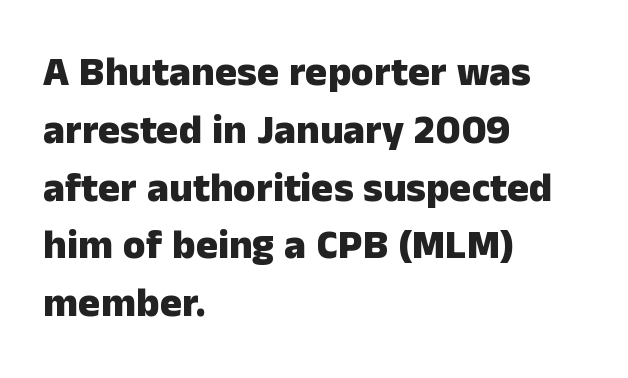
Character widths vary here, with narrow letters taking less room than wide ones. What kind of face is this? One without serifs — a sans. The strokes are fattened all the way to bold. A typesetter would call this leading conventional body-copy spacing. No word sits above an underline. Vertical strokes here are truly vertical.
